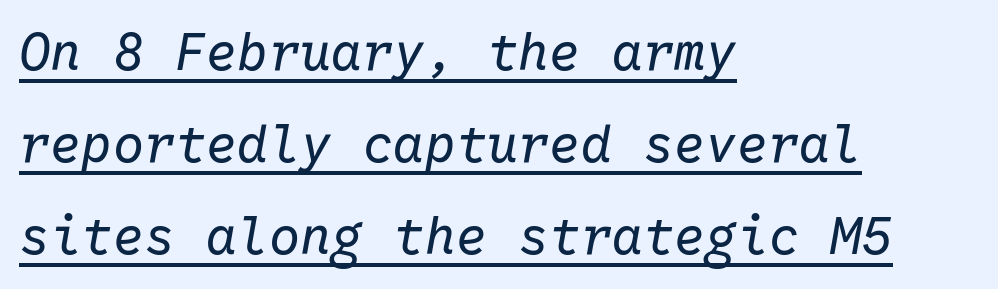
Do the characters align in a grid? Yes, the font is monospaced. A typographer would call this underscored text. Summary of weight: not heavy and not bold. Look at the tracking — it's just the regular setting, nothing added. The rendering anchors every line to the left-hand side. The passage shown leans; its letterforms are oblique.
